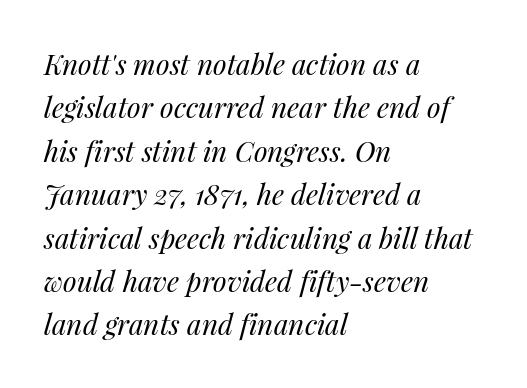
The setting favours the left margin, as ordinary paragraphs usually do. Do the characters align in a grid? No, the font is proportional. Spacing between characters is what you'd get straight out of the box. Observe the lean: these are italic letterforms. The typeface has the unassuming heft of standard copy or less. Evenly set lines give the paragraph a standard silhouette.
